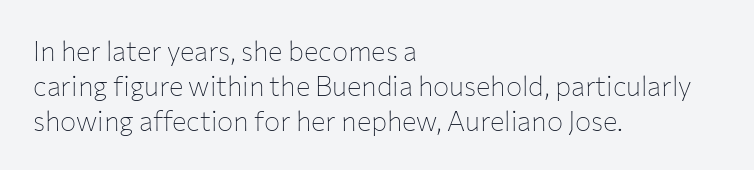
Q: Is the text bold? A: No.
Q: Is the text italic (slanted)? A: No, it is upright.
Q: Is the text underlined? A: No.
Q: How is the paragraph aligned? A: Left-aligned.
Q: Is the spacing between letters normal or unusually wide? A: Normal.
Q: Is the spacing between lines tight, normal or loose? A: Normal.
